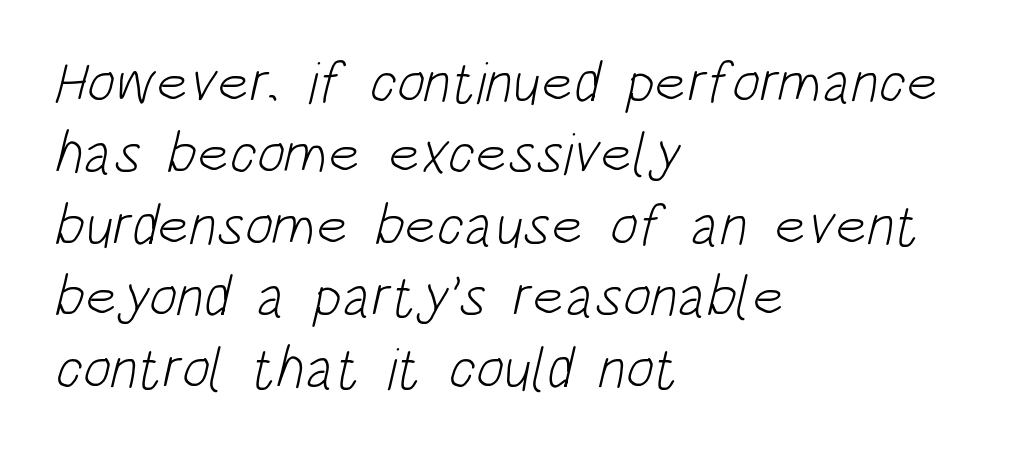
Compared with a centered layout, this one pins lines to the left instead. The passage shown is typeset with a sans-serif family. The gaps between neighbouring characters are ordinary and unremarkable. Varying glyph widths throughout — classic text-font behaviour.
